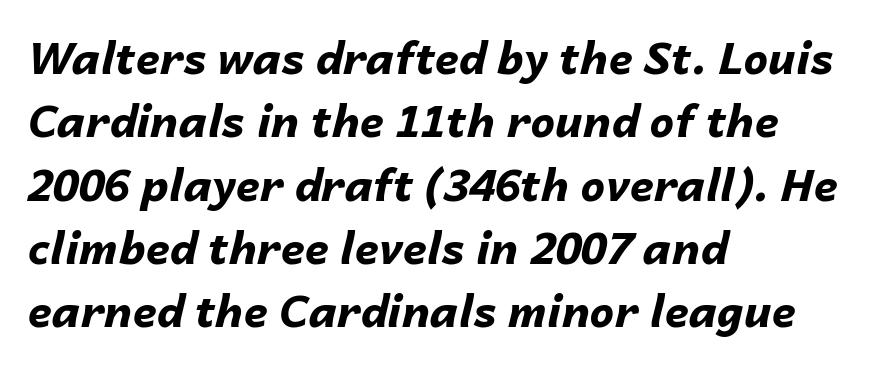
Q: Is the text bold? A: Yes.
Q: Is the text italic (slanted)? A: Yes, it leans right by about 14 degrees.
Q: Is the text underlined? A: No.
Q: How is the paragraph aligned? A: Left-aligned.
Q: Is the spacing between letters normal or unusually wide? A: Normal.
Q: Is the spacing between lines tight, normal or loose? A: Normal.
Q: Width (condensed, normal, or wide)? A: Normal.
Q: Stroke contrast? A: Low.
Q: x-height? A: Medium.
Q: Monospaced? A: No.
